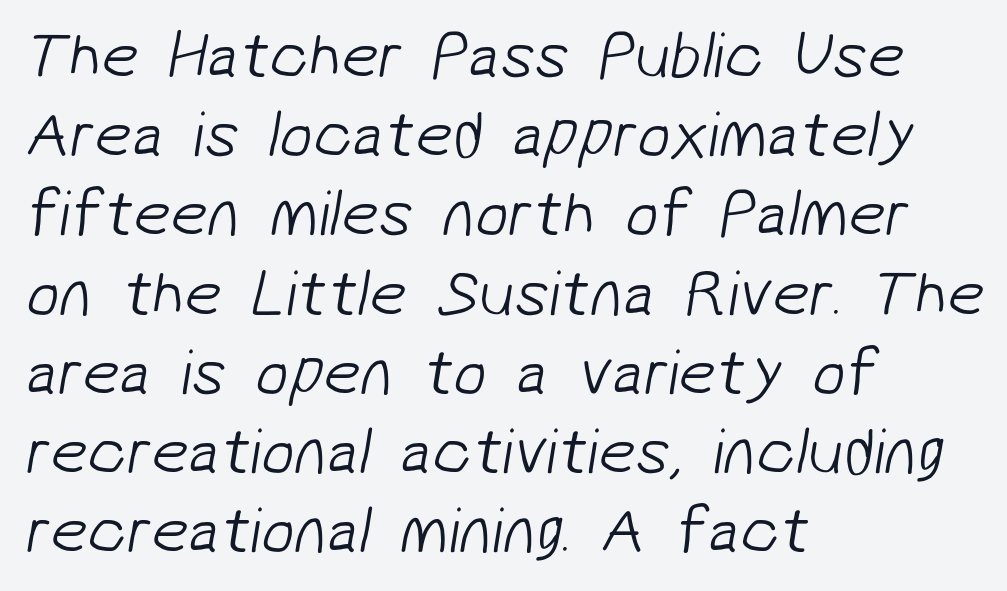
Heft: none added — not bold. The words here are not underlined. The paragraph has a hard left edge and a soft right edge. These lines are rendered in a variable-pitch font.
